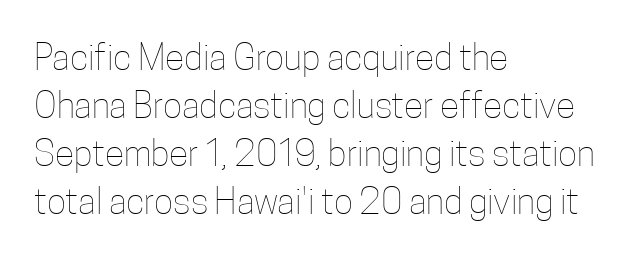
The image shows 36 px thin, condensed type, upright; set left-aligned, normal line spacing (1.33x), normal letter spacing, not underlined; low stroke contrast and a medium x-height.
